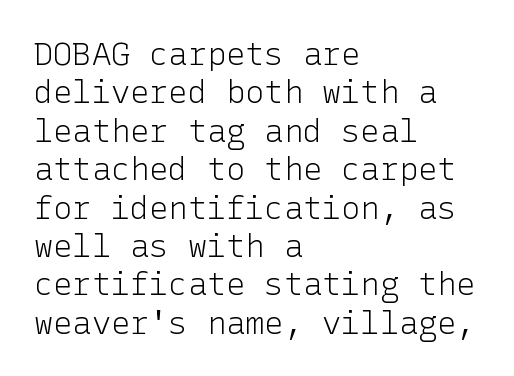
{"serif": "no", "italic": "no", "bold": "no", "weight": "light", "width": "normal", "stroke_contrast": "low", "x_height": "medium", "underline": "no", "align": "left", "line_spacing_ratio": 1.2, "letter_spacing": "normal", "letter_spacing_em": 0.0, "glyph_px": 32}
